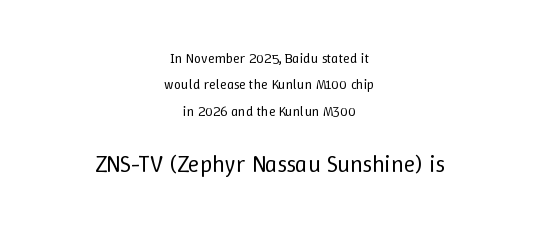
Is the lower block the larger one? Yes — the lower block carries the bigger type. The face looks like a standard text weight, possibly lighter. Teacher's note: observe the equal gaps on both sides — that is centered alignment. This is the regular roman posture of the typeface.
